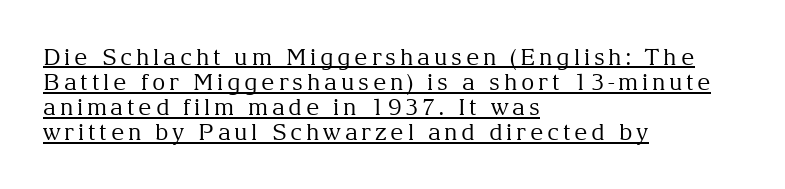
The image shows 23 px text type, upright; set left-aligned, tight line spacing (1.09x), underlined.
